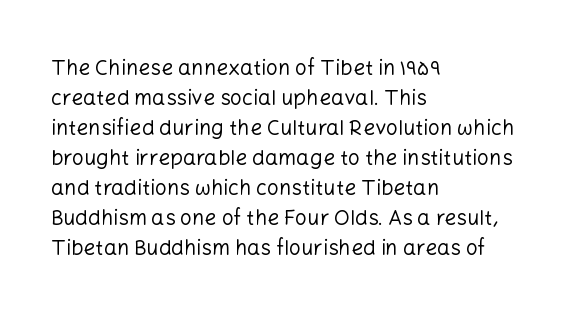
{"italic": "no", "bold": "no", "underline": "no", "align": "left", "line_spacing": "normal", "line_spacing_ratio": 1.43, "letter_spacing": "normal", "letter_spacing_em": 0.0, "glyph_px": 21}
